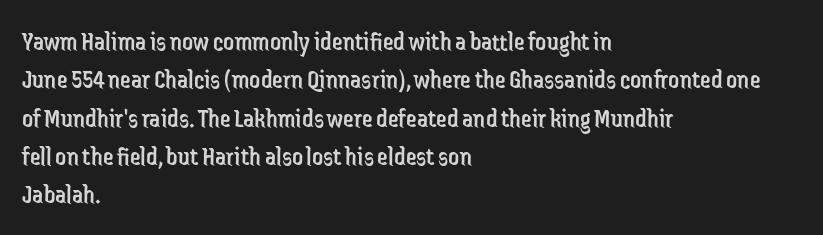
The image shows 27 px text type, upright; set left-aligned, normal line spacing (1.42x), normal letter spacing, not underlined.
